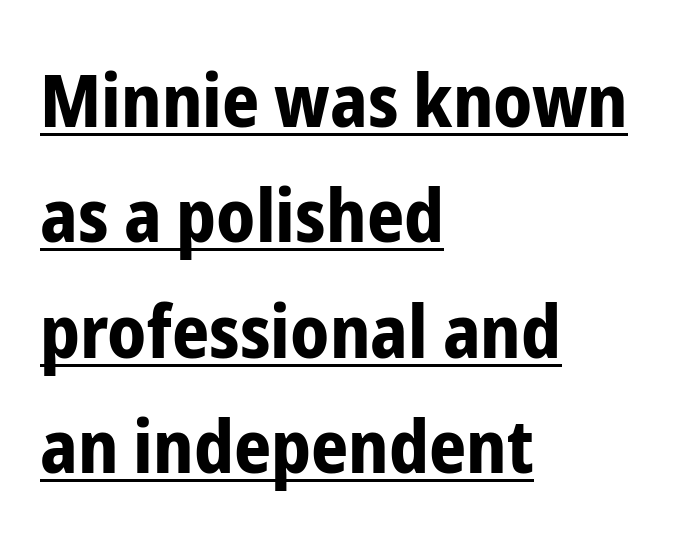
Q: Is the text bold? A: Yes.
Q: Is the text italic (slanted)? A: No, it is upright.
Q: Is the typeface a serif or a sans-serif typeface? A: Sans-serif.
Q: Is the text underlined? A: Yes.
Q: How is the paragraph aligned? A: Left-aligned.
Q: Is the spacing between letters normal or unusually wide? A: Normal.
Q: Is the spacing between lines tight, normal or loose? A: Normal.
Q: Width (condensed, normal, or wide)? A: Condensed.
Q: Stroke contrast? A: Low.
Q: x-height? A: Medium.
Q: Monospaced? A: No.
